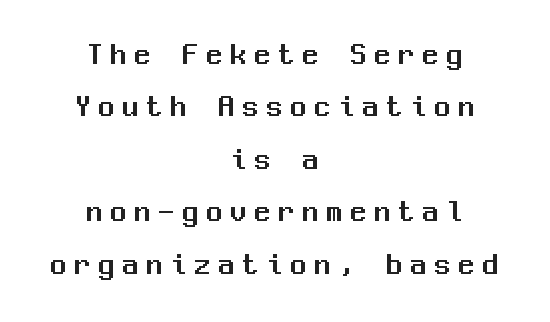
{"serif": "no", "italic": "no", "width": "normal", "stroke_contrast": "medium", "x_height": "medium", "monospaced": "yes", "underline": "no", "align": "center", "line_spacing": "normal", "line_spacing_ratio": 1.64, "letter_spacing": "wide", "letter_spacing_em": 0.25, "glyph_px": 32}
